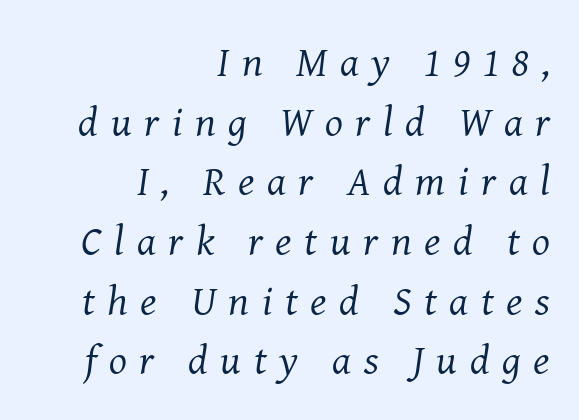
The image shows 42 px regular-weight serif type, italic (leaning right); set right-aligned, normal line spacing (1.42x), unusually wide letter spacing (+0.3 em), not underlined; medium stroke contrast and a medium x-height.
